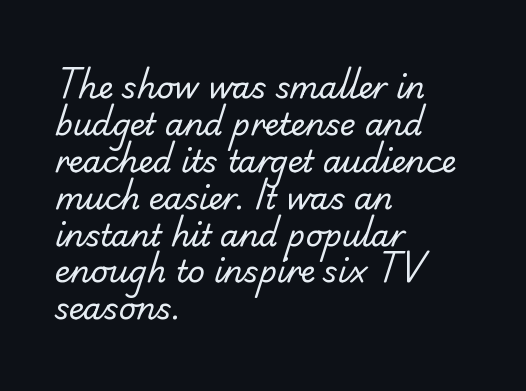
Q: Is the text bold? A: No.
Q: Is the typeface a serif or a sans-serif typeface? A: Sans-serif.
Q: Is the text underlined? A: No.
Q: How is the paragraph aligned? A: Left-aligned.
Q: Is the spacing between letters normal or unusually wide? A: Normal.
Q: Width (condensed, normal, or wide)? A: Normal.
Q: Stroke contrast? A: Low.
Q: x-height? A: Small.
Q: Monospaced? A: No.
